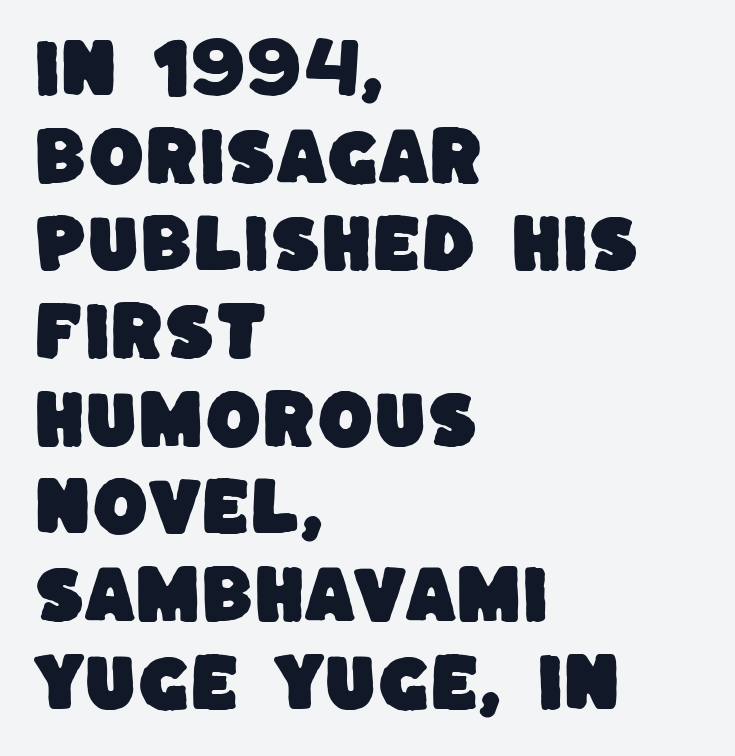
{"serif": "no", "width": "normal", "stroke_contrast": "low", "x_height": "large", "monospaced": "no", "underline": "no", "align": "left", "line_spacing": "normal", "line_spacing_ratio": 1.37, "letter_spacing": "normal", "letter_spacing_em": 0.0, "glyph_px": 64}
